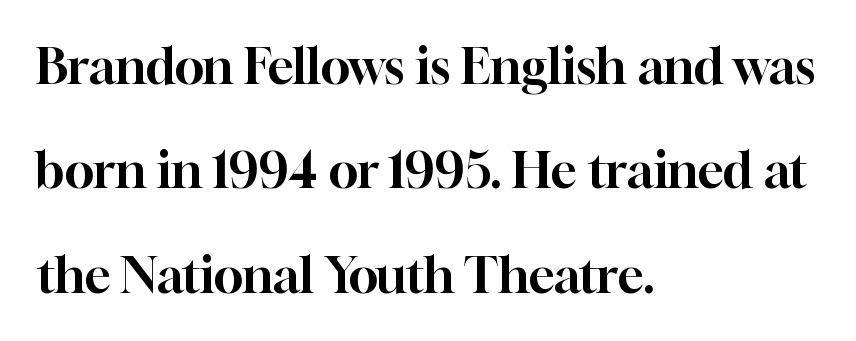
The image shows 49 px serif type, upright; set left-aligned, loose line spacing (2.13x), normal letter spacing, not underlined; high stroke contrast and a medium x-height.
